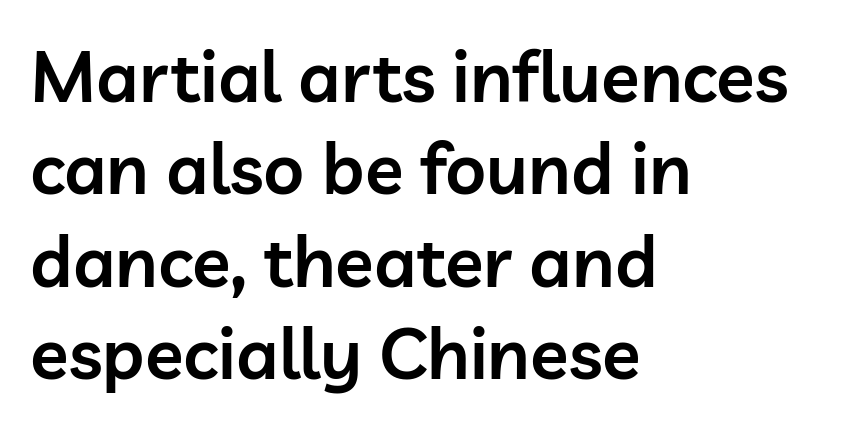
Look at the tracking — it's just the regular setting, nothing added. Style check: upright. Is the block centered? No — it sits flush against the left margin. Semibold letterforms, between regular and bold.
